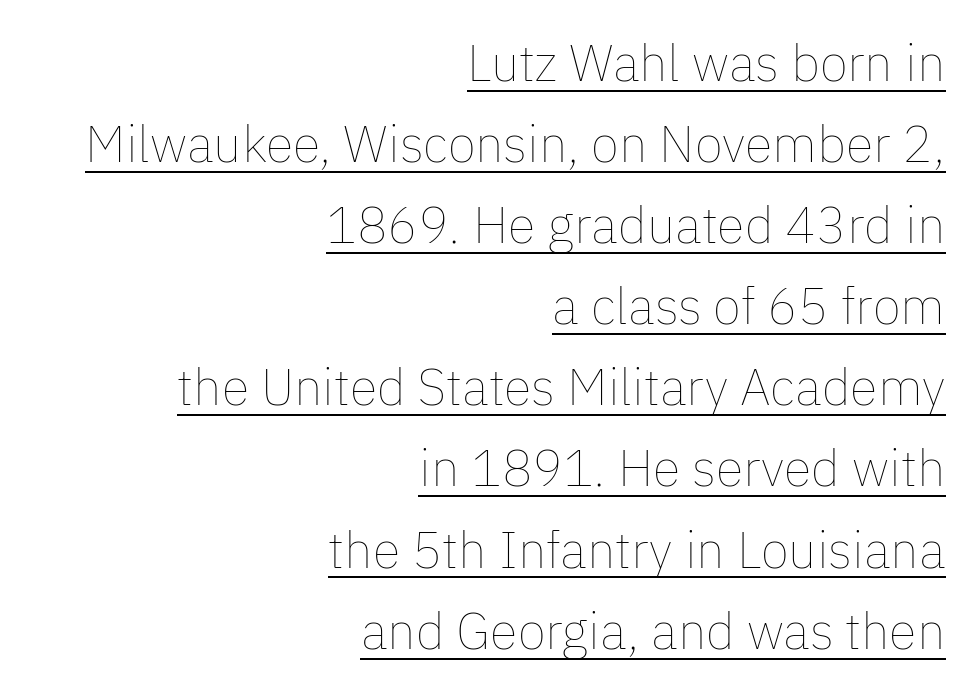
{"italic": "no", "bold": "no", "weight": "thin", "width": "normal", "stroke_contrast": "low", "x_height": "medium", "monospaced": "no", "underline": "yes", "align": "right", "line_spacing": "normal", "line_spacing_ratio": 1.59, "letter_spacing": "normal", "letter_spacing_em": 0.0, "glyph_px": 51}
